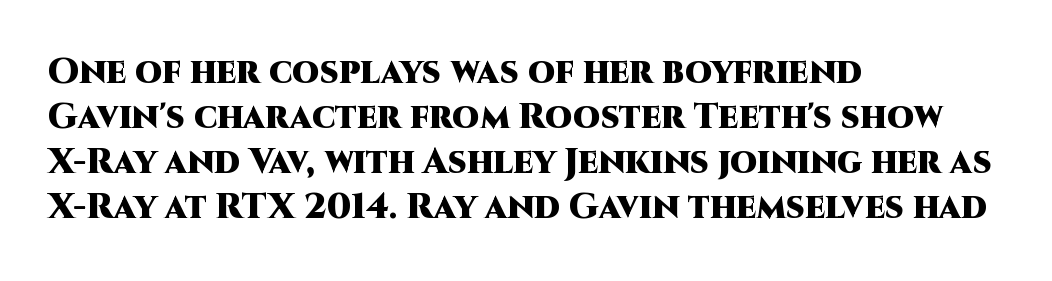
The image shows 35 px heavy sans-serif type, upright; set left-aligned, normal line spacing (1.29x), normal letter spacing, not underlined; high stroke contrast and a large x-height.
